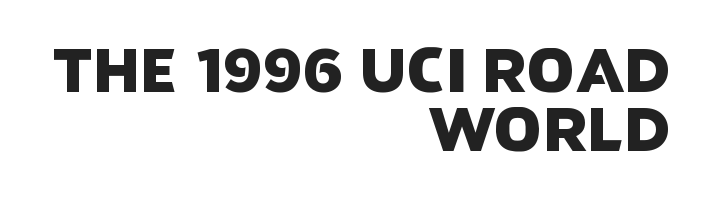
The image shows 61 px sans-serif type; set right-aligned, tight line spacing (0.97x), normal letter spacing, not underlined; low stroke contrast and a large x-height.
